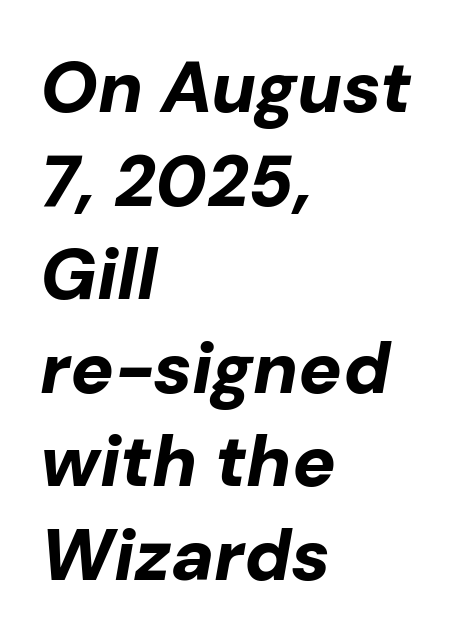
Q: Is the text bold? A: Yes.
Q: Is the text italic (slanted)? A: Yes, it leans right by about 10 degrees.
Q: Is the text underlined? A: No.
Q: How is the paragraph aligned? A: Left-aligned.
Q: Is the spacing between letters normal or unusually wide? A: Normal.
Q: Is the spacing between lines tight, normal or loose? A: Normal.
Q: Width (condensed, normal, or wide)? A: Normal.
Q: Stroke contrast? A: Low.
Q: x-height? A: Medium.
Q: Monospaced? A: No.
